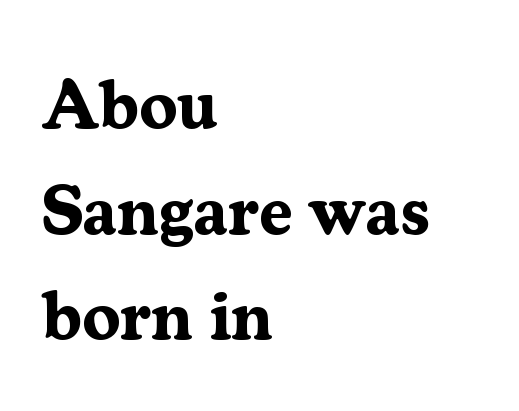
Each row of text sits above clean, open space. A typesetter would label this face a serif. Posture: upright roman. Summary of vertical rhythm: regular, with standard interline spacing. Tracking value appears to be zero — textbook default spacing.
